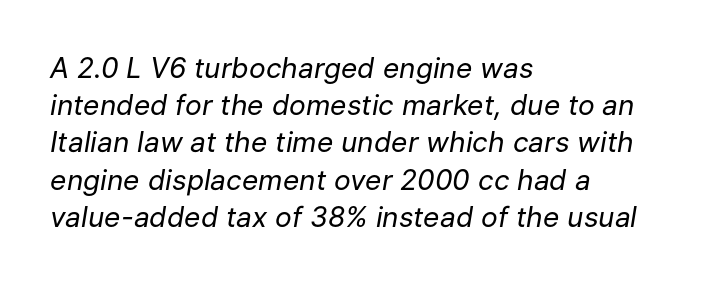
{"italic": "yes", "lean": "right", "slant_degrees": 9, "bold": "no", "weight": "regular", "width": "normal", "stroke_contrast": "low", "x_height": "medium", "monospaced": "no", "underline": "no", "align": "left", "line_spacing": "normal", "line_spacing_ratio": 1.33, "letter_spacing": "normal", "letter_spacing_em": 0.0, "glyph_px": 28}
